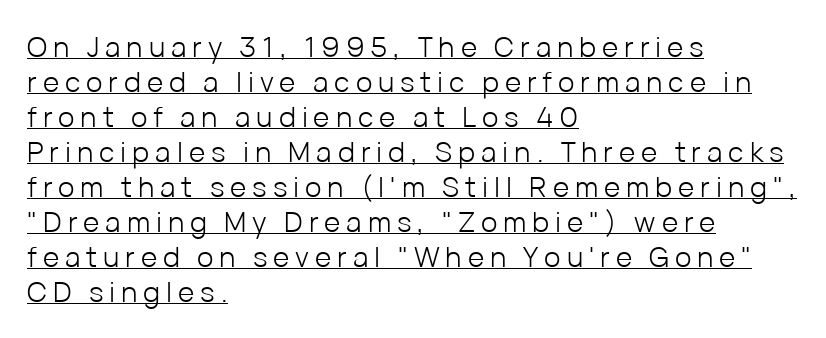
The image shows 28 px light sans-serif type, upright; set left-aligned, normal line spacing (1.25x), unusually wide letter spacing (+0.21 em), underlined; low stroke contrast and a medium x-height.
